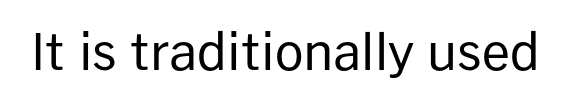
{"serif": "no", "italic": "no", "bold": "no", "weight": "regular", "width": "normal", "stroke_contrast": "low", "x_height": "medium", "monospaced": "no", "underline": "no", "letter_spacing": "normal", "letter_spacing_em": 0.0, "glyph_px": 50}
